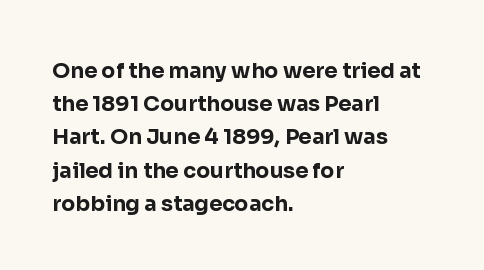
{"italic": "no", "bold": "yes", "underline": "no", "align": "left", "line_spacing": "normal", "line_spacing_ratio": 1.58, "letter_spacing": "normal", "letter_spacing_em": 0.0, "glyph_px": 21}
